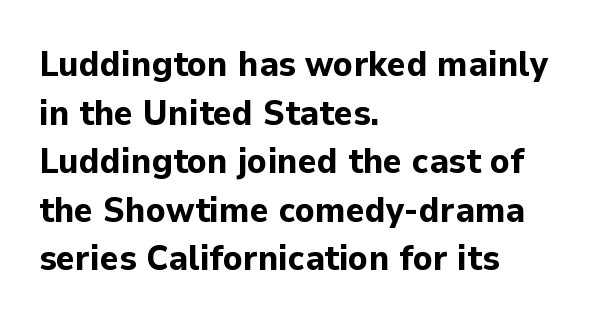
Q: Is the text bold? A: Yes.
Q: Is the text italic (slanted)? A: No, it is upright.
Q: Is the typeface a serif or a sans-serif typeface? A: Sans-serif.
Q: Is the text underlined? A: No.
Q: How is the paragraph aligned? A: Left-aligned.
Q: Is the spacing between letters normal or unusually wide? A: Normal.
Q: Is the spacing between lines tight, normal or loose? A: Normal.
Q: Width (condensed, normal, or wide)? A: Normal.
Q: Stroke contrast? A: Low.
Q: x-height? A: Medium.
Q: Monospaced? A: No.
